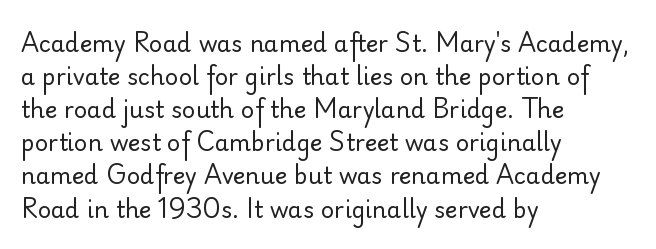
Q: Is the text bold? A: No.
Q: Is the text italic (slanted)? A: No, it is upright.
Q: Is the text underlined? A: No.
Q: How is the paragraph aligned? A: Left-aligned.
Q: Is the spacing between letters normal or unusually wide? A: Normal.
Q: Is the spacing between lines tight, normal or loose? A: Normal.
